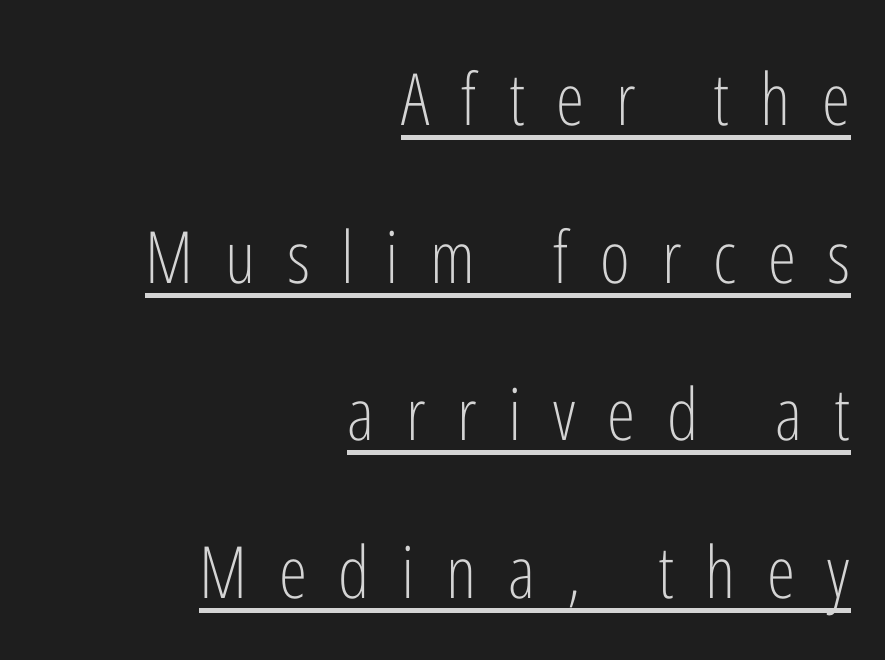
Display-style spreading of the glyphs; the letterfit is very open. This block would shrink considerably if given ordinary leading; it's expanded now. No italicization has been applied; the sample stays upright. The strokes are not fattened; the text isn't bold. All the whitespace from short lines collects on the left. This is underlined copy, the kind a proofreader might mark for attention.
